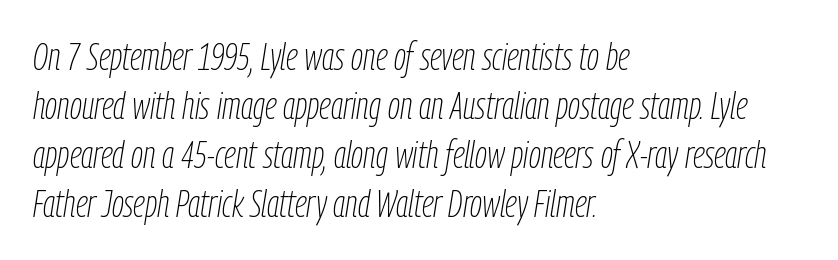
{"italic": "yes", "lean": "right", "slant_degrees": 9, "bold": "no", "weight": "thin", "width": "condensed", "stroke_contrast": "low", "x_height": "medium", "monospaced": "no", "underline": "no", "align": "left", "line_spacing": "normal", "line_spacing_ratio": 1.29, "letter_spacing": "normal", "letter_spacing_em": 0.0, "glyph_px": 38}
